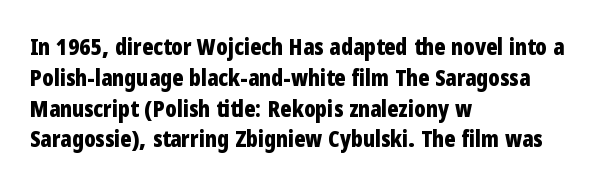
{"italic": "no", "bold": "yes", "underline": "no", "align": "left", "line_spacing": "normal", "line_spacing_ratio": 1.34, "letter_spacing": "normal", "letter_spacing_em": 0.0, "glyph_px": 23}
